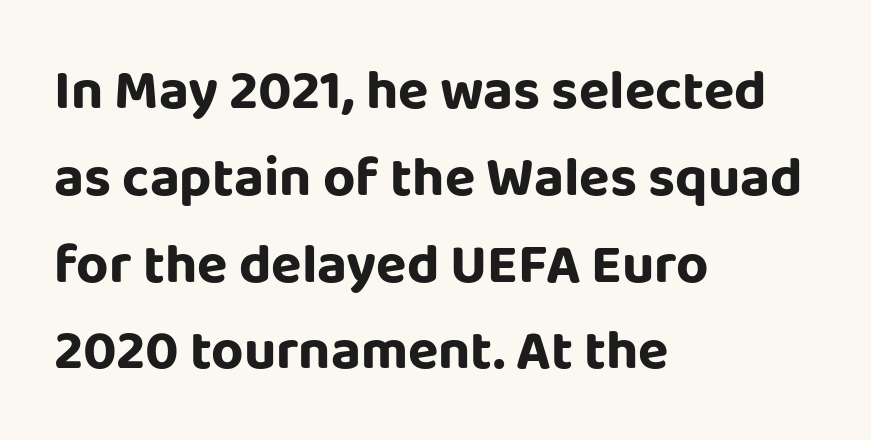
Q: Is the text italic (slanted)? A: No, it is upright.
Q: Is the typeface a serif or a sans-serif typeface? A: Sans-serif.
Q: Is the text underlined? A: No.
Q: How is the paragraph aligned? A: Left-aligned.
Q: Is the spacing between letters normal or unusually wide? A: Normal.
Q: Is the spacing between lines tight, normal or loose? A: Normal.
Q: Width (condensed, normal, or wide)? A: Normal.
Q: Stroke contrast? A: Low.
Q: x-height? A: Large.
Q: Monospaced? A: No.
